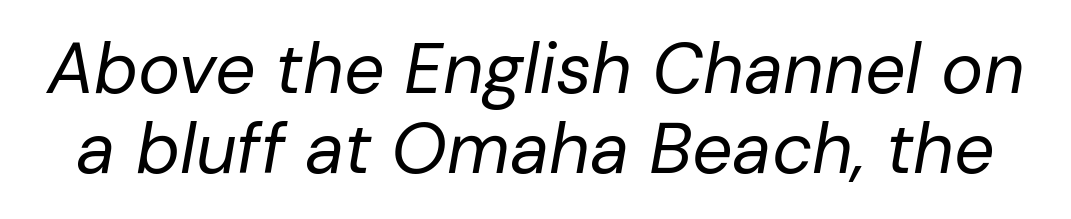
The image shows 71 px regular-weight type, italic (leaning right); set tight line spacing (1.13x), normal letter spacing, not underlined; low stroke contrast and a medium x-height.
